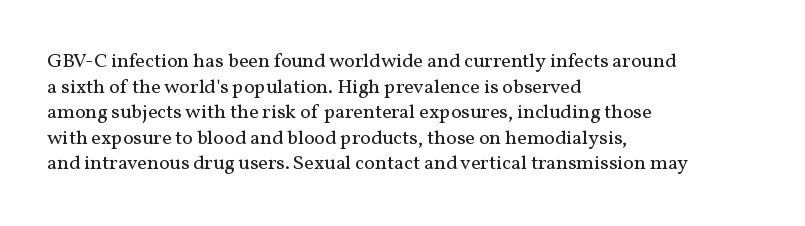
Q: Is the text bold? A: No.
Q: Is the text italic (slanted)? A: No, it is upright.
Q: Is the text underlined? A: No.
Q: How is the paragraph aligned? A: Left-aligned.
Q: Is the spacing between letters normal or unusually wide? A: Normal.
Q: Is the spacing between lines tight, normal or loose? A: Normal.
